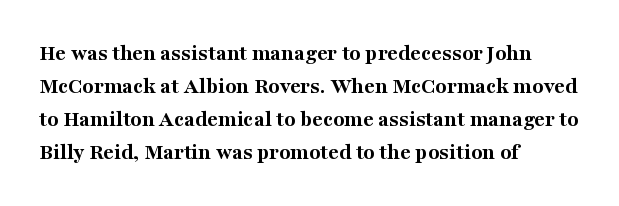
The gaps between neighbouring characters are ordinary and unremarkable. A dark, heavy texture on the line: the type is bold. Leftover space on each line is placed entirely after the last word. Reading down the column, the eye jumps a familiar distance to each next line. This is the regular roman posture of the typeface.
